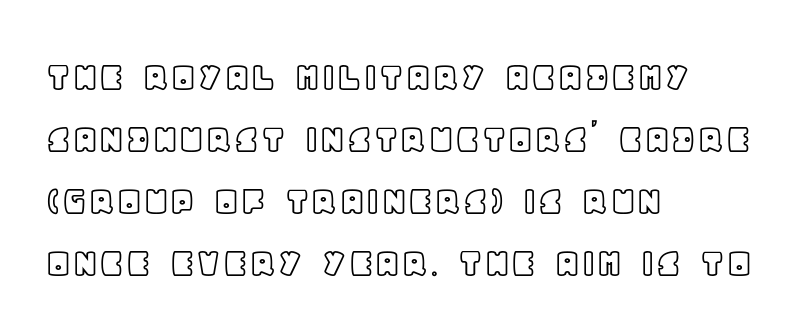
The image shows 43 px text type, upright; set left-aligned, normal line spacing (1.44x), normal letter spacing, not underlined; a large x-height.
